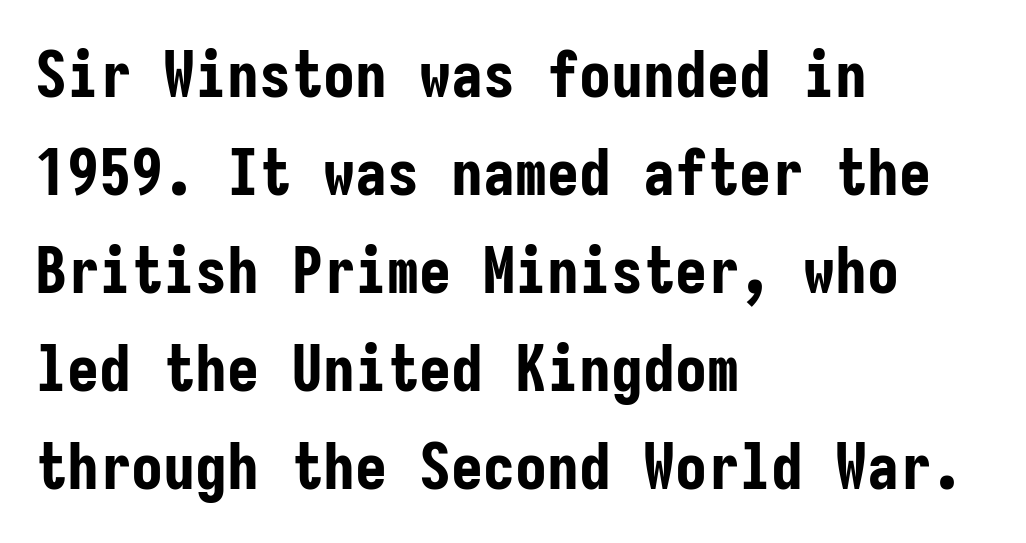
{"serif": "no", "italic": "no", "bold": "yes", "weight": "bold", "width": "condensed", "stroke_contrast": "low", "x_height": "medium", "monospaced": "yes", "underline": "no", "align": "left", "line_spacing": "normal", "line_spacing_ratio": 1.53, "letter_spacing": "normal", "letter_spacing_em": 0.0, "glyph_px": 64}
